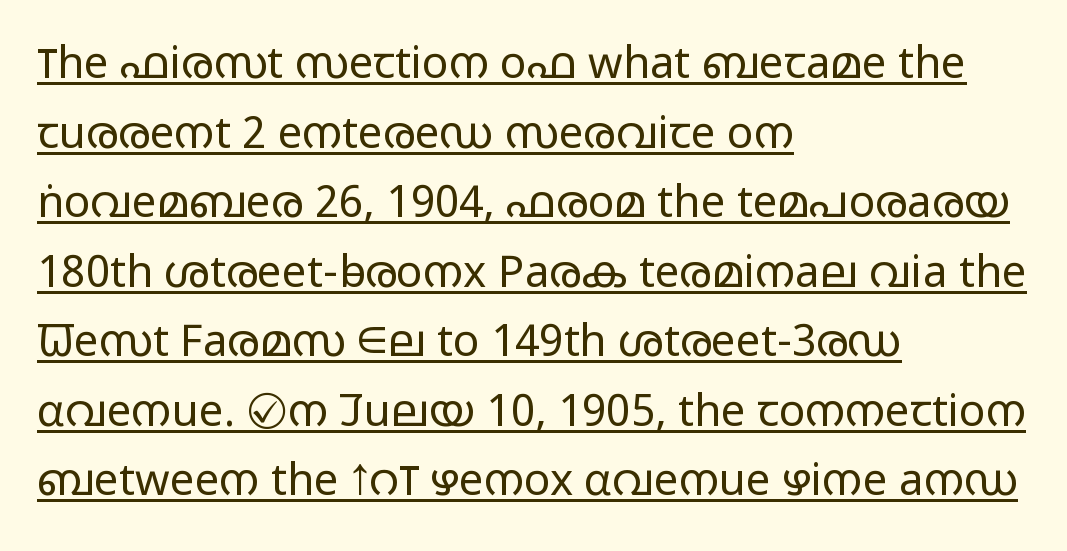
{"serif": "no", "italic": "no", "bold": "no", "weight": "light", "width": "wide", "stroke_contrast": "low", "x_height": "medium", "monospaced": "no", "underline": "yes", "align": "left", "line_spacing": "normal", "line_spacing_ratio": 1.58, "letter_spacing": "normal", "letter_spacing_em": 0.0, "glyph_px": 44}
